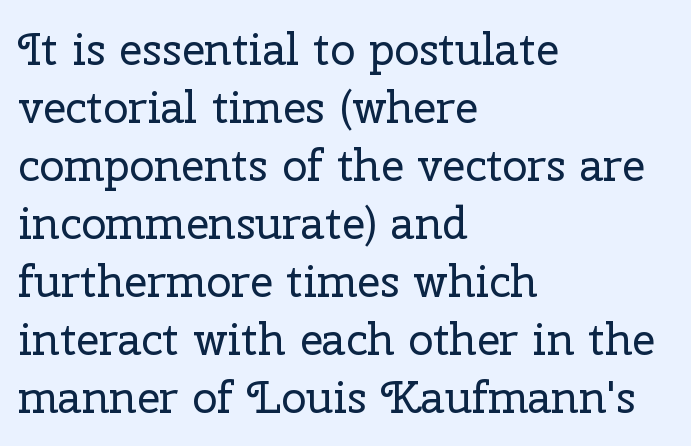
{"serif": "yes", "italic": "no", "bold": "no", "weight": "regular", "width": "normal", "stroke_contrast": "low", "x_height": "medium", "monospaced": "no", "underline": "no", "align": "left", "line_spacing": "normal", "line_spacing_ratio": 1.29, "letter_spacing": "normal", "letter_spacing_em": 0.0, "glyph_px": 45}
